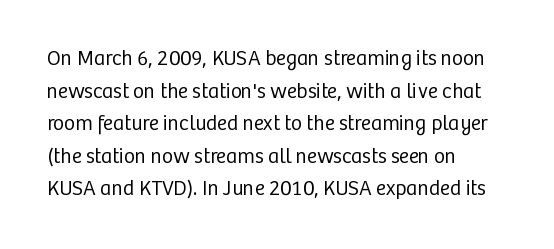
The image shows 21 px text type, upright; set left-aligned, normal line spacing (1.55x), normal letter spacing, not underlined.
